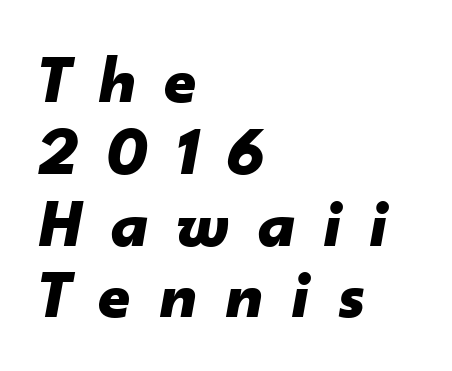
{"italic": "yes", "lean": "right", "slant_degrees": 10, "bold": "yes", "weight": "bold", "width": "normal", "stroke_contrast": "low", "x_height": "small", "monospaced": "no", "underline": "no", "align": "left", "line_spacing": "tight", "line_spacing_ratio": 1.04, "letter_spacing": "wide", "letter_spacing_em": 0.41, "glyph_px": 69}
